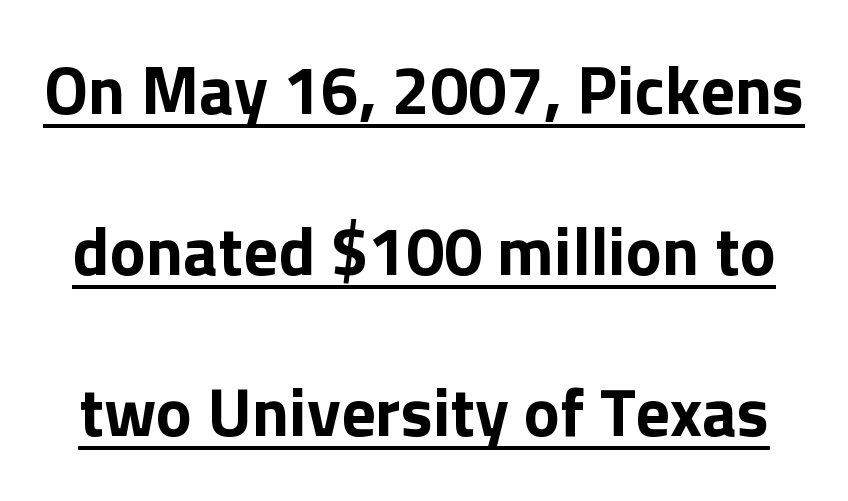
Q: Is the text italic (slanted)? A: No, it is upright.
Q: Is the typeface a serif or a sans-serif typeface? A: Sans-serif.
Q: Is the text underlined? A: Yes.
Q: Is the spacing between letters normal or unusually wide? A: Normal.
Q: Is the spacing between lines tight, normal or loose? A: Loose.
Q: Width (condensed, normal, or wide)? A: Normal.
Q: Stroke contrast? A: Low.
Q: x-height? A: Medium.
Q: Monospaced? A: No.
